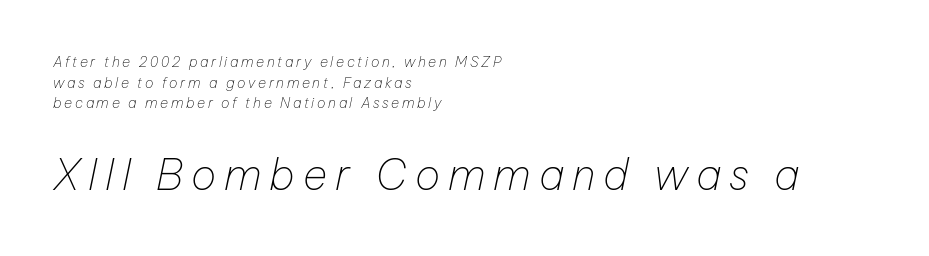
The image shows 42 px thin type, italic (leaning right); set left-aligned, normal line spacing (1.47x), not underlined; the second (bottom) block is 3.0x larger; low stroke contrast and a medium x-height.
